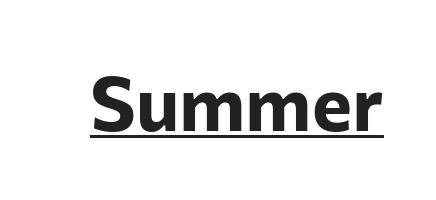
The passage shown is underscored from start to finish. Spacing verdict: proportional, widths tailored to each character. Designer's note — italics off, roman on. The horizontal fit of the characters is conventional and even. You'd pick this weight for a headline — it's a proper bold.
